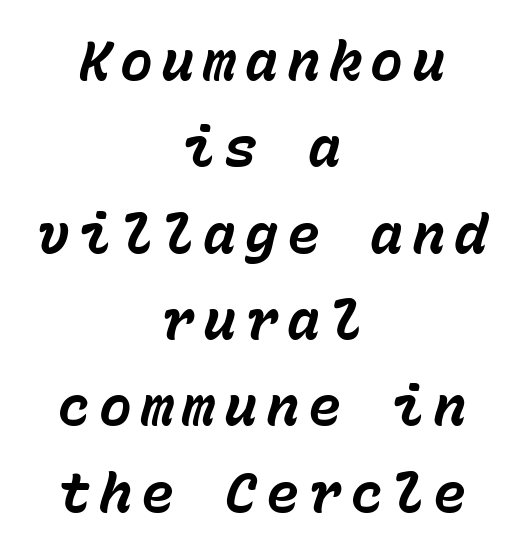
The image shows 55 px bold type, italic (leaning right), monospaced; set centered, normal line spacing (1.57x), not underlined; low stroke contrast and a medium x-height.
